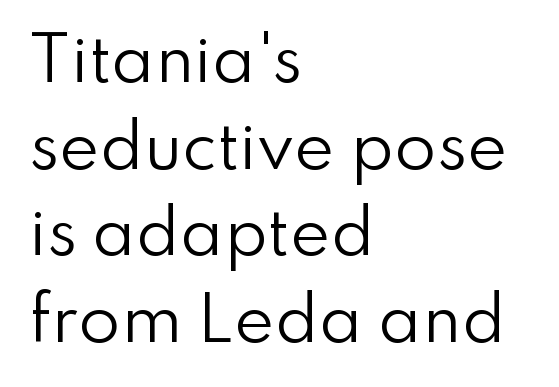
The image shows 61 px regular-weight sans-serif type, upright; set left-aligned, normal line spacing (1.42x), normal letter spacing, not underlined; low stroke contrast and a small x-height.
